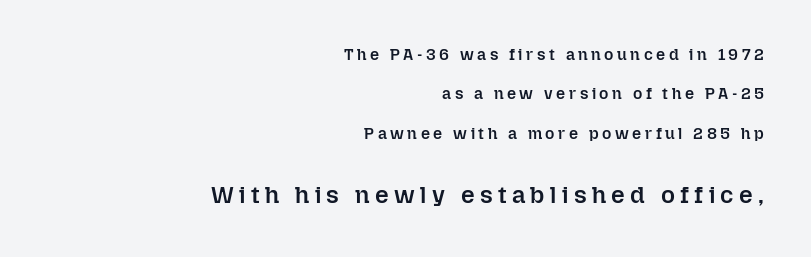
{"italic": "no", "bold": "semi", "underline": "no", "align": "right", "line_spacing": "loose", "line_spacing_ratio": 2.46, "letter_spacing": "wide", "letter_spacing_em": 0.22, "larger_block": "second", "size_ratio": 1.5, "glyph_px": 24}
